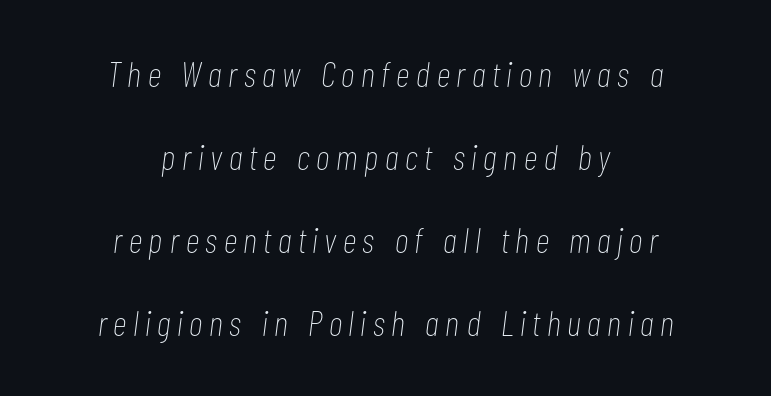
The image shows 36 px thin, condensed type, italic (leaning right); set centered, loose line spacing (2.31x), not underlined; low stroke contrast and a medium x-height.
